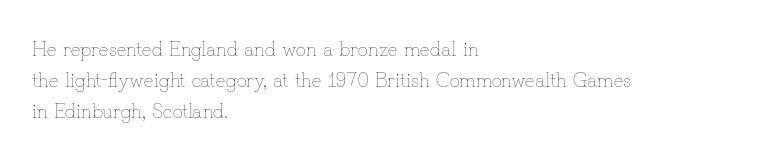
{"italic": "no", "bold": "no", "underline": "no", "align": "left", "line_spacing": "normal", "line_spacing_ratio": 1.56, "letter_spacing": "normal", "letter_spacing_em": 0.0, "glyph_px": 20}
